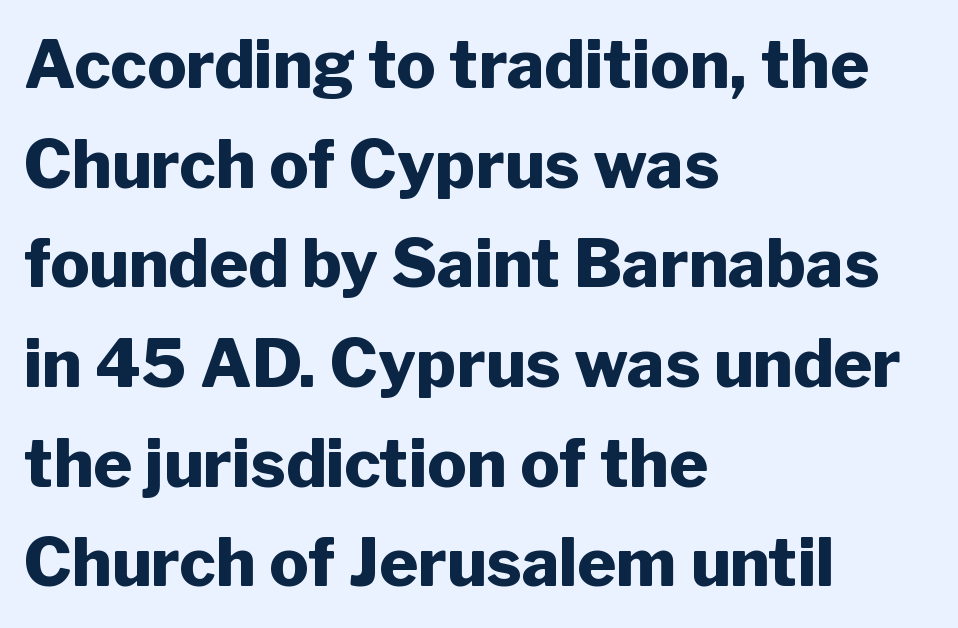
Q: Is the text bold? A: Yes.
Q: Is the text italic (slanted)? A: No, it is upright.
Q: Is the typeface a serif or a sans-serif typeface? A: Sans-serif.
Q: Is the text underlined? A: No.
Q: How is the paragraph aligned? A: Left-aligned.
Q: Is the spacing between letters normal or unusually wide? A: Normal.
Q: Is the spacing between lines tight, normal or loose? A: Normal.
Q: Width (condensed, normal, or wide)? A: Normal.
Q: Stroke contrast? A: Low.
Q: x-height? A: Medium.
Q: Monospaced? A: No.
